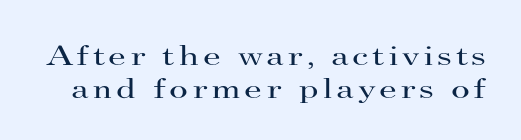
The image shows 29 px regular-weight, wide serif type, upright; set tight line spacing (1.14x), not underlined; high stroke contrast and a small x-height.
